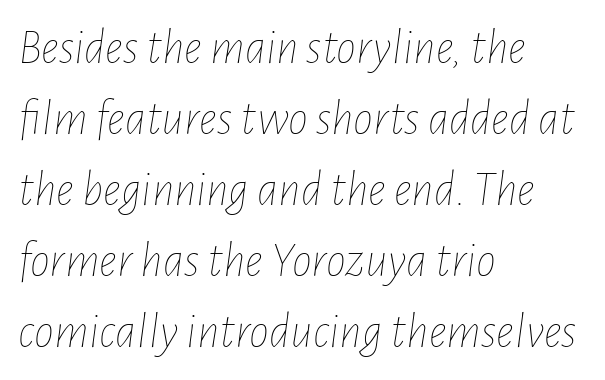
Q: Is the text bold? A: No.
Q: Is the text italic (slanted)? A: Yes, it leans right by about 7 degrees.
Q: Is the text underlined? A: No.
Q: How is the paragraph aligned? A: Left-aligned.
Q: Is the spacing between letters normal or unusually wide? A: Normal.
Q: Is the spacing between lines tight, normal or loose? A: Normal.
Q: Width (condensed, normal, or wide)? A: Condensed.
Q: Stroke contrast? A: Low.
Q: x-height? A: Medium.
Q: Monospaced? A: No.
